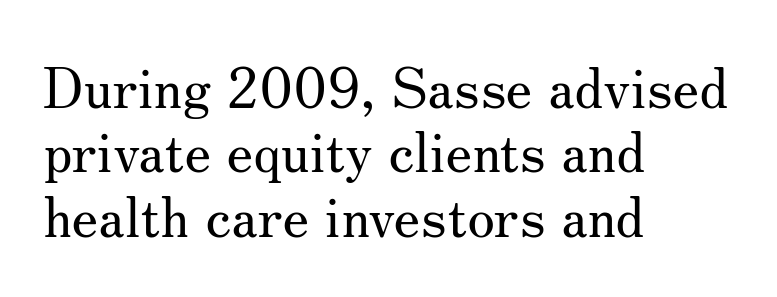
The image shows 56 px regular-weight serif type, upright; set left-aligned, tight line spacing (1.15x), normal letter spacing, not underlined; medium stroke contrast and a small x-height.
